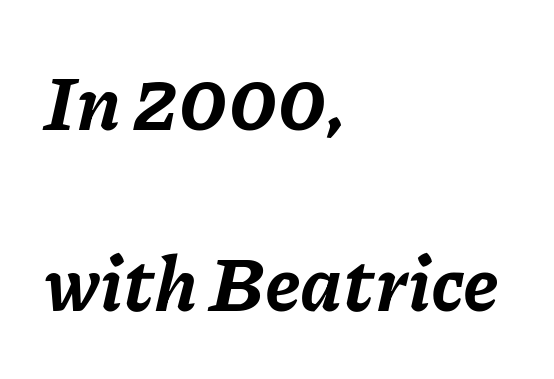
{"italic": "yes", "lean": "right", "slant_degrees": 11, "bold": "yes", "weight": "bold", "width": "normal", "stroke_contrast": "low", "x_height": "medium", "monospaced": "no", "underline": "no", "align": "left", "line_spacing": "loose", "line_spacing_ratio": 2.35, "letter_spacing": "normal", "letter_spacing_em": 0.0, "glyph_px": 77}
